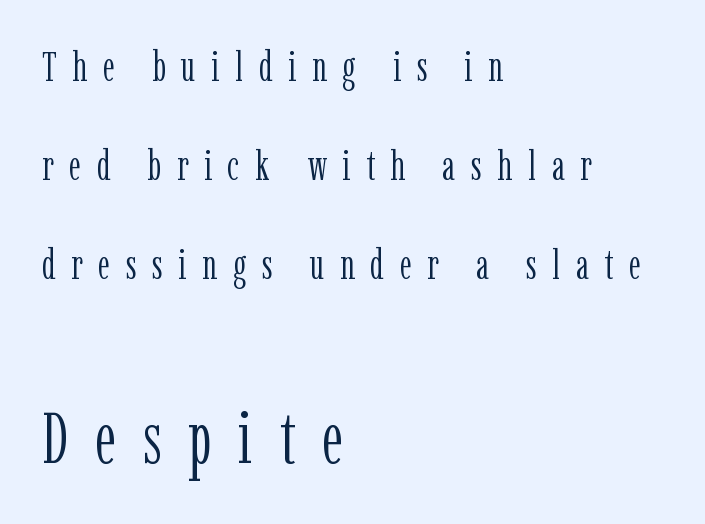
{"serif": "yes", "italic": "no", "bold": "no", "weight": "light", "width": "condensed", "stroke_contrast": "low", "x_height": "medium", "monospaced": "no", "underline": "no", "align": "left", "line_spacing": "loose", "line_spacing_ratio": 2.41, "letter_spacing": "wide", "letter_spacing_em": 0.38, "larger_block": "second", "size_ratio": 1.73, "glyph_px": 71}
